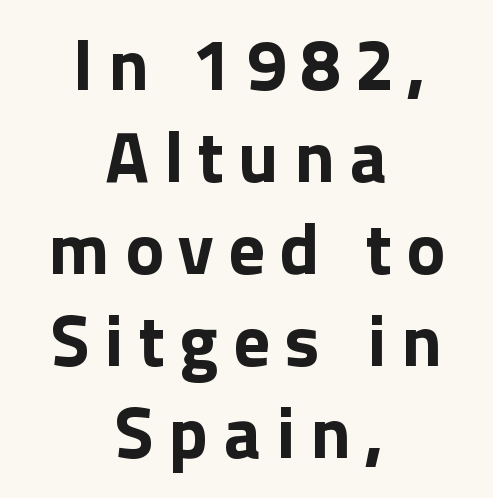
{"serif": "no", "italic": "no", "bold": "yes", "weight": "bold", "width": "normal", "x_height": "medium", "monospaced": "no", "underline": "no", "align": "center", "line_spacing": "normal", "line_spacing_ratio": 1.26, "letter_spacing": "wide", "letter_spacing_em": 0.2, "glyph_px": 73}
